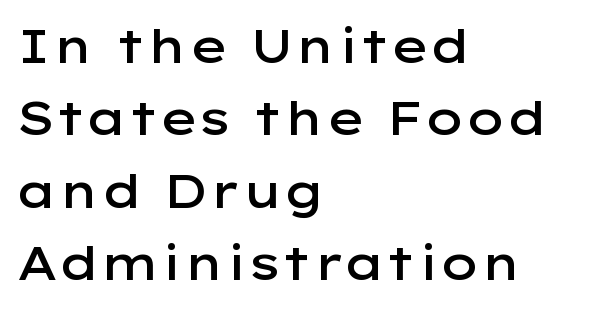
The image shows 47 px semibold, wide sans-serif type, upright; set left-aligned, normal line spacing (1.54x), normal letter spacing, not underlined; low stroke contrast and a medium x-height.
